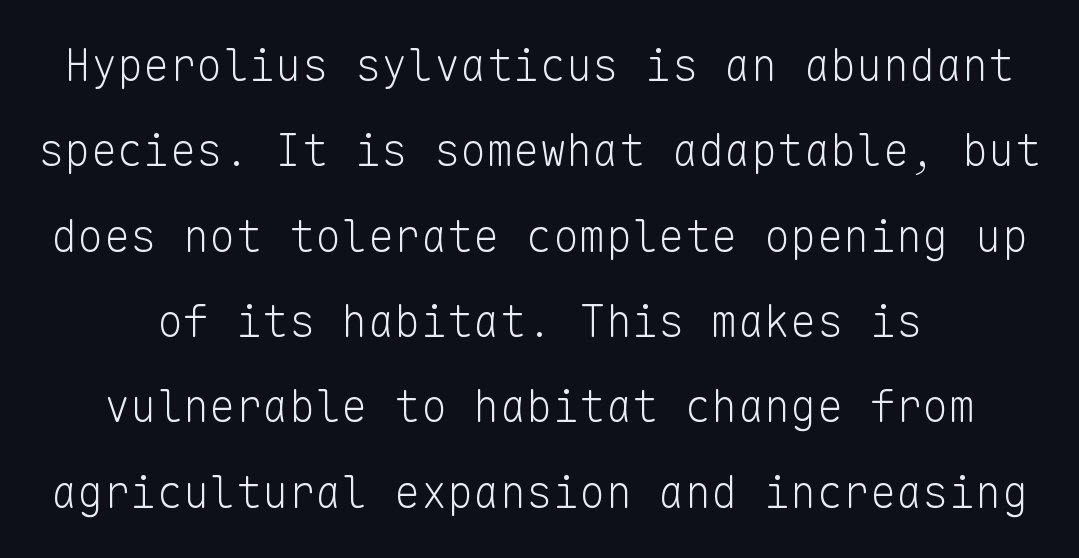
Upright lettering throughout. The typesetting does not lean heavy: it is not bold. The designer dialed line spacing up above the default. Beneath every word, the page is bare. Glyph-to-glyph distance matches everyday printed text. Stroke terminals: plain, sans-serif.
